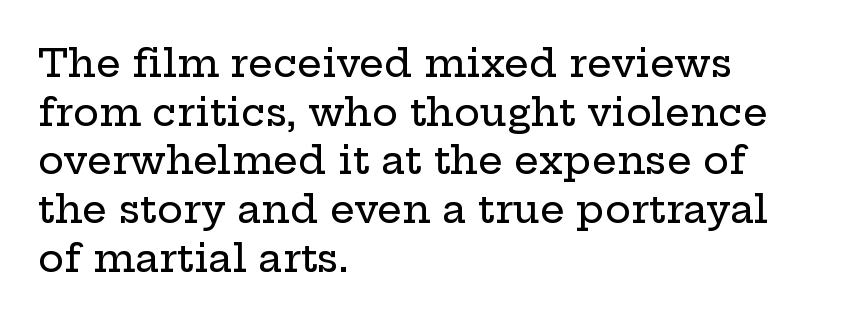
Q: Is the text italic (slanted)? A: No, it is upright.
Q: Is the typeface a serif or a sans-serif typeface? A: Serif.
Q: Is the text underlined? A: No.
Q: How is the paragraph aligned? A: Left-aligned.
Q: Is the spacing between letters normal or unusually wide? A: Normal.
Q: Is the spacing between lines tight, normal or loose? A: Normal.
Q: Width (condensed, normal, or wide)? A: Wide.
Q: Stroke contrast? A: Low.
Q: x-height? A: Medium.
Q: Monospaced? A: No.
